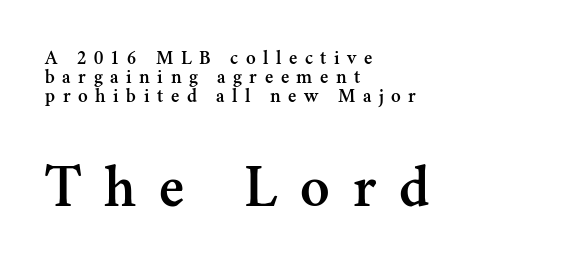
The image shows 61 px serif type, upright; set left-aligned, tight line spacing (0.96x), unusually wide letter spacing (+0.38 em), not underlined; the second (bottom) block is 3.05x larger; medium stroke contrast and a small x-height.
